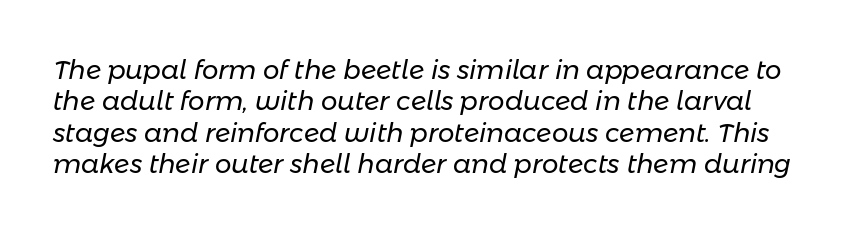
The image shows 26 px text type, italic (leaning right); set line spacing 1.21x, normal letter spacing, not underlined.
